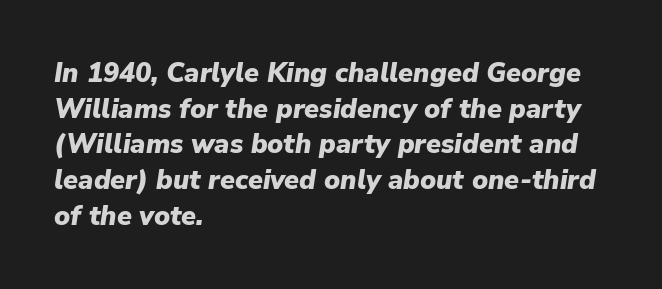
Horizontally, the lines are justified to the leading edge only. The specimen omits any rule beneath the text block's lines. Glyph-to-glyph distance matches everyday printed text. These lines were composed using italics.
